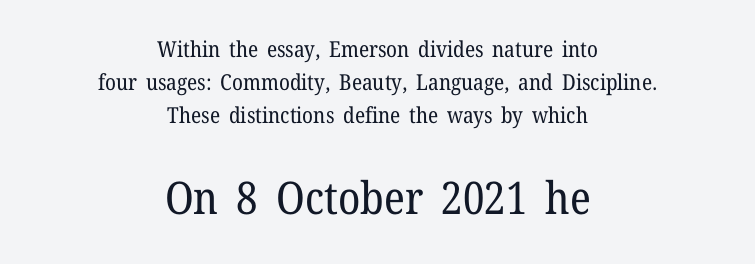
{"serif": "yes", "italic": "no", "bold": "no", "weight": "regular", "width": "normal", "stroke_contrast": "low", "x_height": "medium", "monospaced": "no", "underline": "no", "align": "center", "line_spacing": "normal", "line_spacing_ratio": 1.49, "letter_spacing": "normal", "letter_spacing_em": 0.0, "larger_block": "second", "size_ratio": 2.05, "glyph_px": 45}
